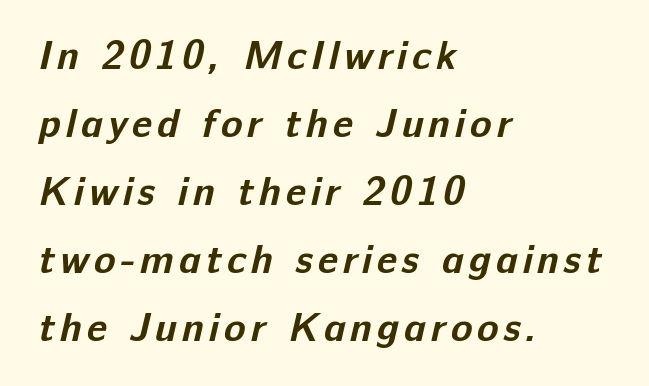
Q: Is the text bold? A: Yes.
Q: Is the typeface a serif or a sans-serif typeface? A: Sans-serif.
Q: Is the text underlined? A: No.
Q: How is the paragraph aligned? A: Left-aligned.
Q: Is the spacing between lines tight, normal or loose? A: Normal.
Q: Width (condensed, normal, or wide)? A: Normal.
Q: Stroke contrast? A: Low.
Q: x-height? A: Medium.
Q: Monospaced? A: No.
